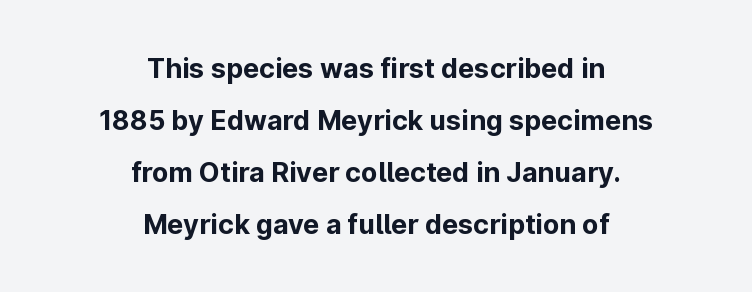
The image shows 27 px bold type, upright; set centered, loose line spacing (1.92x), normal letter spacing, not underlined.
